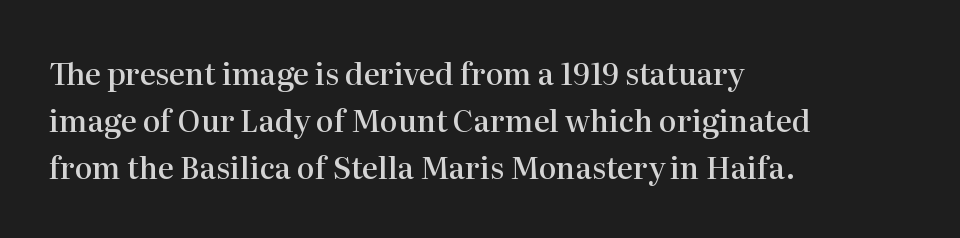
Q: Is the text bold? A: Semi-bold.
Q: Is the text italic (slanted)? A: No, it is upright.
Q: Is the typeface a serif or a sans-serif typeface? A: Serif.
Q: Is the text underlined? A: No.
Q: How is the paragraph aligned? A: Left-aligned.
Q: Is the spacing between letters normal or unusually wide? A: Normal.
Q: Is the spacing between lines tight, normal or loose? A: Normal.
Q: Width (condensed, normal, or wide)? A: Normal.
Q: Stroke contrast? A: High.
Q: x-height? A: Medium.
Q: Monospaced? A: No.
